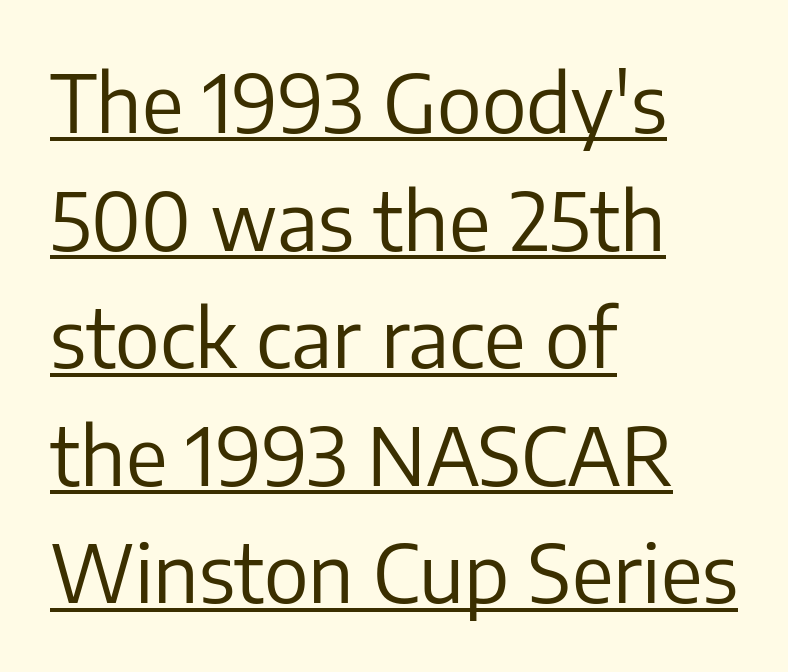
{"serif": "no", "italic": "no", "bold": "no", "weight": "regular", "width": "normal", "stroke_contrast": "low", "x_height": "medium", "monospaced": "no", "underline": "yes", "align": "left", "line_spacing": "normal", "line_spacing_ratio": 1.47, "letter_spacing": "normal", "letter_spacing_em": 0.0, "glyph_px": 80}
